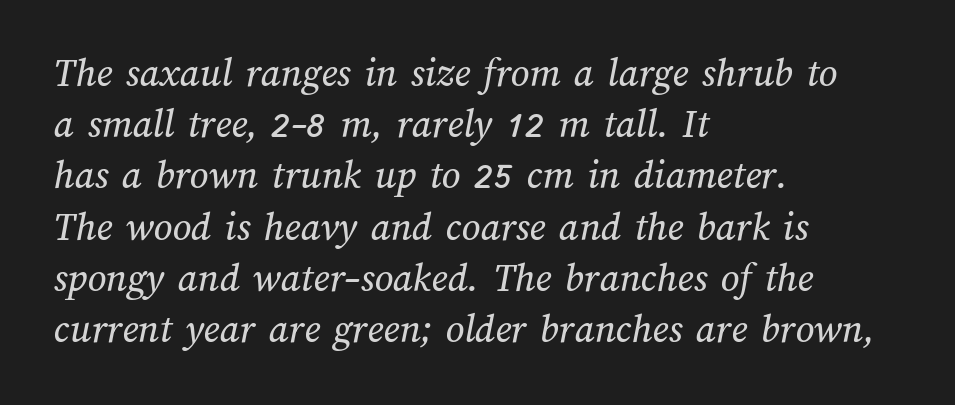
A typesetter would call this leading conventional body-copy spacing. A classic flush-left, rag-right setting is used for this passage. Observe the ordinary spacing: letters are neighbours, not strangers. This rendering features lettering with no underline. Do the characters align in a grid? No, the font is proportional.
